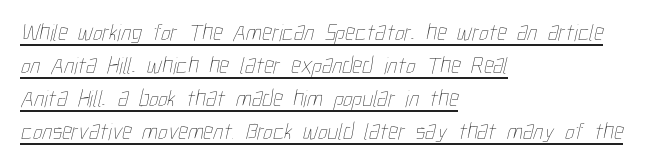
Q: Is the text bold? A: No.
Q: Is the text underlined? A: Yes.
Q: How is the paragraph aligned? A: Left-aligned.
Q: Is the spacing between letters normal or unusually wide? A: Normal.
Q: Is the spacing between lines tight, normal or loose? A: Normal.
